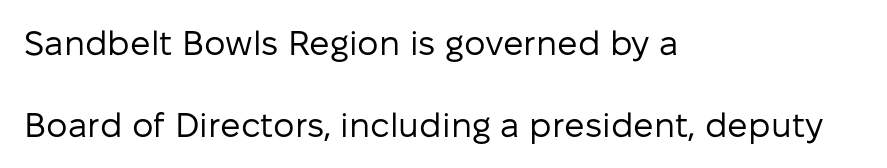
{"serif": "no", "italic": "no", "bold": "no", "weight": "regular", "width": "normal", "stroke_contrast": "low", "x_height": "medium", "monospaced": "no", "underline": "no", "align": "left", "line_spacing": "loose", "line_spacing_ratio": 2.4, "letter_spacing": "normal", "letter_spacing_em": 0.0, "glyph_px": 34}
